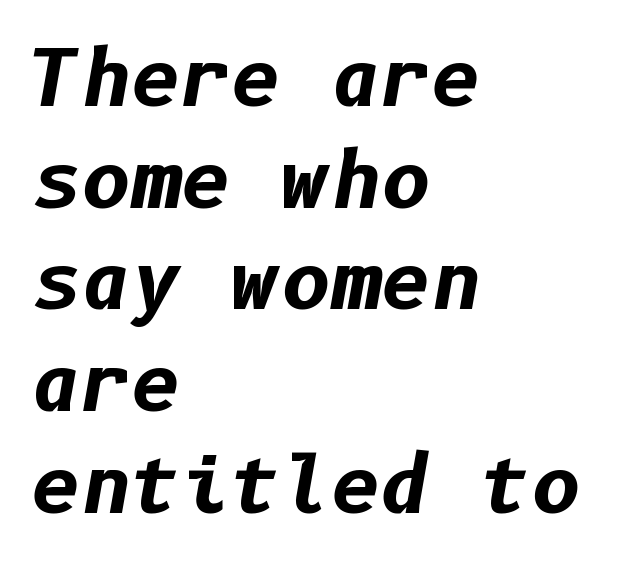
Q: Is the text bold? A: Yes.
Q: Is the text italic (slanted)? A: Yes, it leans right by about 10 degrees.
Q: Is the text underlined? A: No.
Q: How is the paragraph aligned? A: Left-aligned.
Q: Is the spacing between letters normal or unusually wide? A: Normal.
Q: Is the spacing between lines tight, normal or loose? A: Normal.
Q: Width (condensed, normal, or wide)? A: Normal.
Q: Stroke contrast? A: Low.
Q: x-height? A: Medium.
